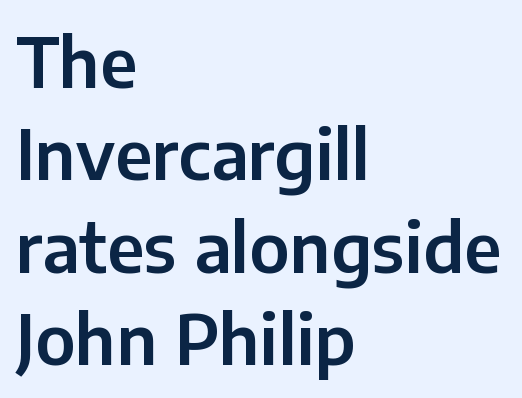
Q: Is the text italic (slanted)? A: No, it is upright.
Q: Is the typeface a serif or a sans-serif typeface? A: Sans-serif.
Q: Is the text underlined? A: No.
Q: How is the paragraph aligned? A: Left-aligned.
Q: Is the spacing between letters normal or unusually wide? A: Normal.
Q: Is the spacing between lines tight, normal or loose? A: Normal.
Q: Width (condensed, normal, or wide)? A: Normal.
Q: Stroke contrast? A: Low.
Q: x-height? A: Medium.
Q: Monospaced? A: No.
